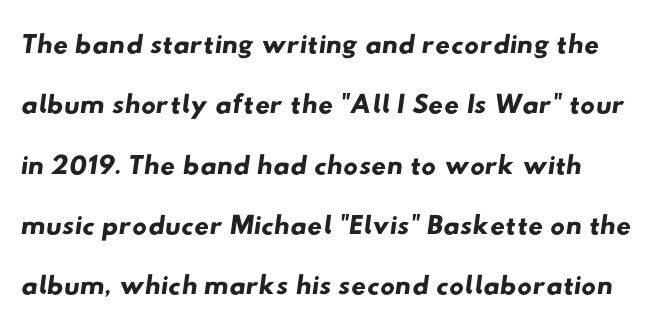
{"serif": "no", "width": "wide", "stroke_contrast": "low", "x_height": "small", "monospaced": "no", "underline": "no", "line_spacing": "normal", "line_spacing_ratio": 1.47, "letter_spacing": "normal", "letter_spacing_em": 0.0, "glyph_px": 41}
